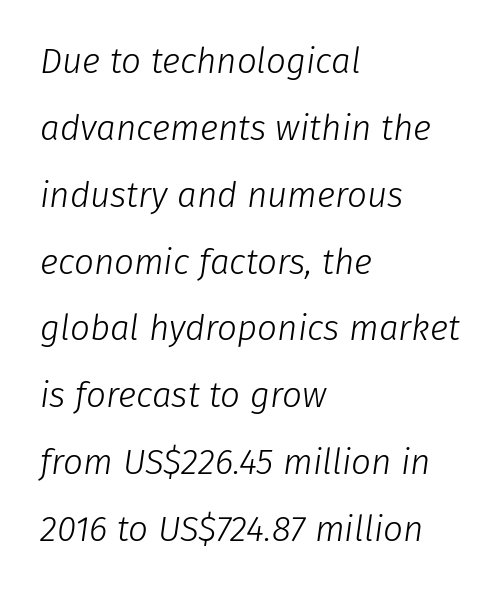
Q: Is the text bold? A: No.
Q: Is the text italic (slanted)? A: Yes, it leans right by about 8 degrees.
Q: Is the text underlined? A: No.
Q: How is the paragraph aligned? A: Left-aligned.
Q: Is the spacing between letters normal or unusually wide? A: Normal.
Q: Is the spacing between lines tight, normal or loose? A: Loose.
Q: Width (condensed, normal, or wide)? A: Normal.
Q: Stroke contrast? A: Low.
Q: x-height? A: Medium.
Q: Monospaced? A: No.
